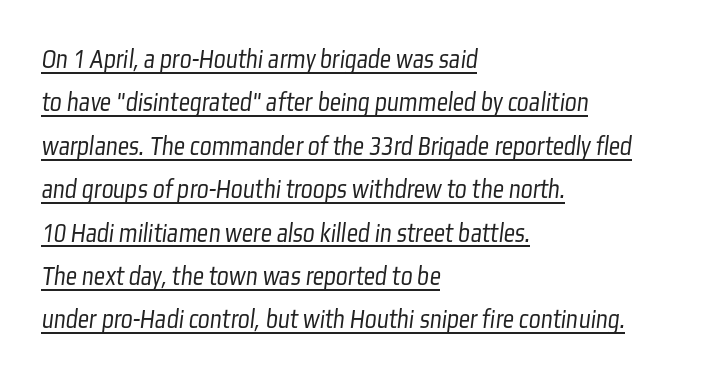
{"serif": "no", "bold": "no", "weight": "light", "width": "condensed", "stroke_contrast": "low", "x_height": "medium", "monospaced": "no", "underline": "yes", "align": "left", "line_spacing": "normal", "line_spacing_ratio": 1.55, "letter_spacing": "normal", "letter_spacing_em": 0.0, "glyph_px": 28}
